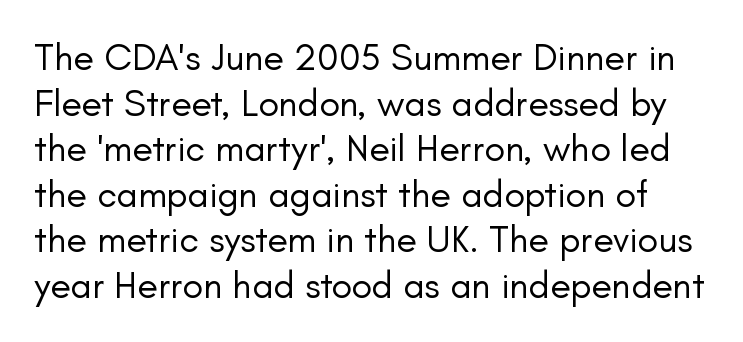
Q: Is the text bold? A: No.
Q: Is the text italic (slanted)? A: No, it is upright.
Q: Is the typeface a serif or a sans-serif typeface? A: Sans-serif.
Q: Is the text underlined? A: No.
Q: Is the spacing between letters normal or unusually wide? A: Normal.
Q: Width (condensed, normal, or wide)? A: Normal.
Q: Stroke contrast? A: Low.
Q: x-height? A: Small.
Q: Monospaced? A: No.
